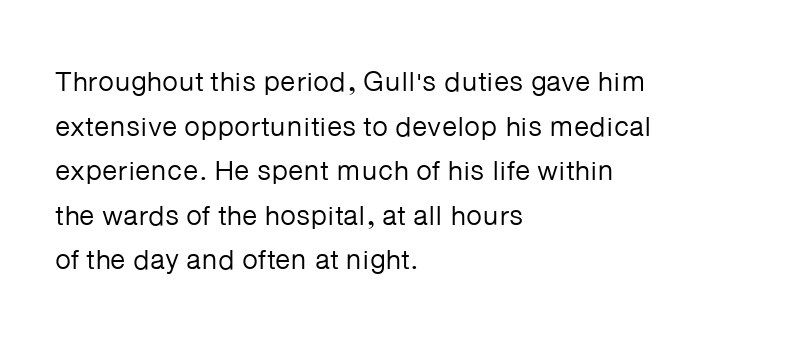
The image shows 28 px regular-weight sans-serif type, upright; set left-aligned, normal line spacing (1.59x), normal letter spacing, not underlined; low stroke contrast and a medium x-height.
